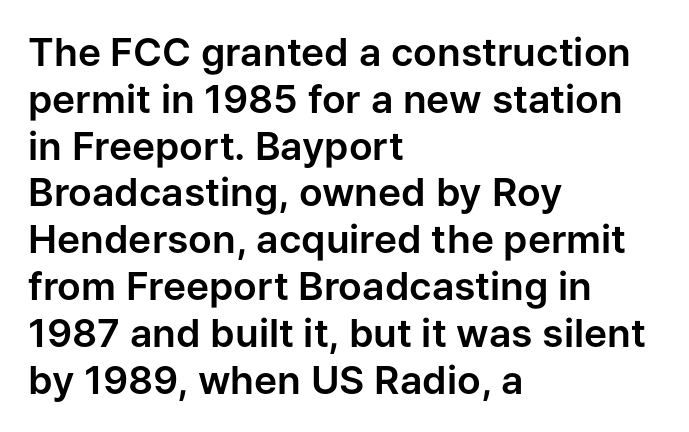
Q: Is the text italic (slanted)? A: No, it is upright.
Q: Is the typeface a serif or a sans-serif typeface? A: Sans-serif.
Q: Is the text underlined? A: No.
Q: How is the paragraph aligned? A: Left-aligned.
Q: Is the spacing between letters normal or unusually wide? A: Normal.
Q: Width (condensed, normal, or wide)? A: Normal.
Q: Stroke contrast? A: Low.
Q: x-height? A: Medium.
Q: Monospaced? A: No.
